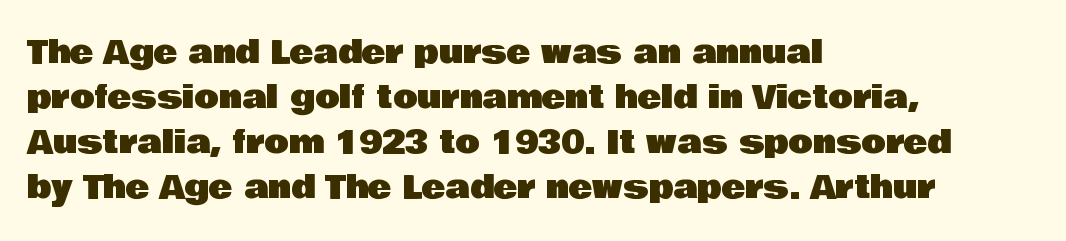
{"serif": "no", "italic": "no", "width": "normal", "stroke_contrast": "low", "x_height": "large", "monospaced": "no", "underline": "no", "align": "left", "line_spacing": "normal", "line_spacing_ratio": 1.41, "letter_spacing": "normal", "letter_spacing_em": 0.0, "glyph_px": 32}
